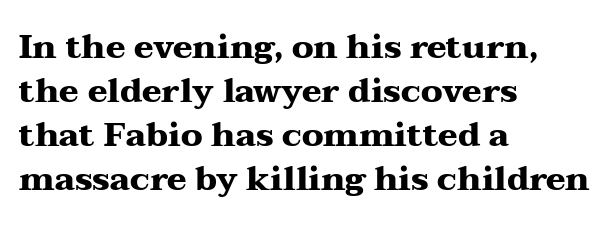
Q: Is the text bold? A: Yes.
Q: Is the text italic (slanted)? A: No, it is upright.
Q: Is the typeface a serif or a sans-serif typeface? A: Serif.
Q: Is the text underlined? A: No.
Q: How is the paragraph aligned? A: Left-aligned.
Q: Is the spacing between letters normal or unusually wide? A: Normal.
Q: Is the spacing between lines tight, normal or loose? A: Normal.
Q: Width (condensed, normal, or wide)? A: Wide.
Q: Stroke contrast? A: Medium.
Q: x-height? A: Medium.
Q: Monospaced? A: No.
